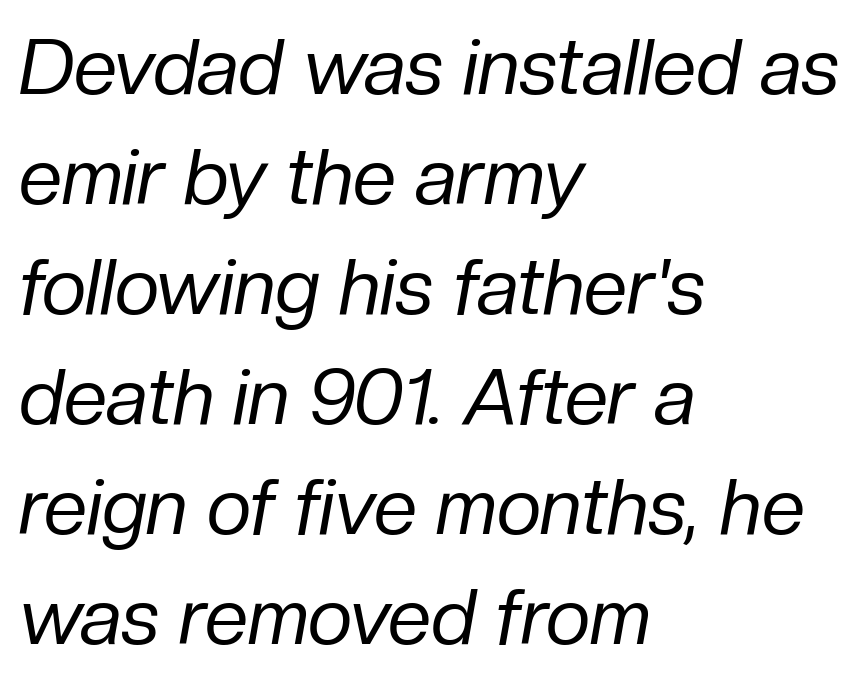
Q: Is the text bold? A: No.
Q: Is the text italic (slanted)? A: Yes, it leans right by about 10 degrees.
Q: Is the text underlined? A: No.
Q: How is the paragraph aligned? A: Left-aligned.
Q: Is the spacing between letters normal or unusually wide? A: Normal.
Q: Is the spacing between lines tight, normal or loose? A: Normal.
Q: Width (condensed, normal, or wide)? A: Normal.
Q: Stroke contrast? A: Low.
Q: x-height? A: Medium.
Q: Monospaced? A: No.
